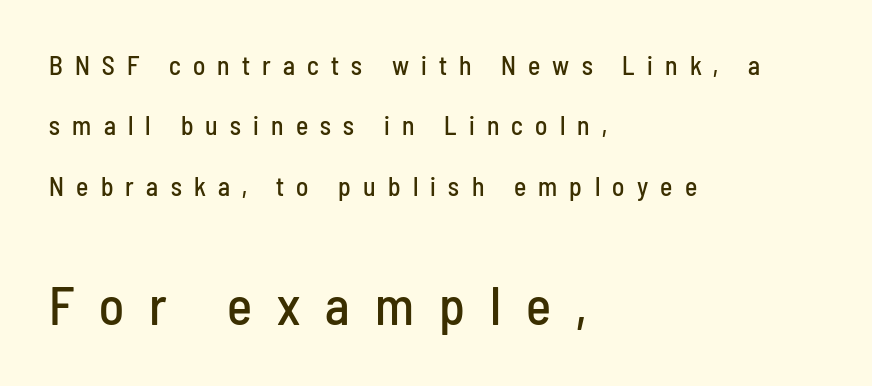
The setting favours the left margin, as ordinary paragraphs usually do. Upright lettering throughout. Clear beneath every line of the passage. The letters are spread apart with noticeably loose tracking. These lines are rendered in a variable-pitch font. The type family on display is of the sans-serif kind.
